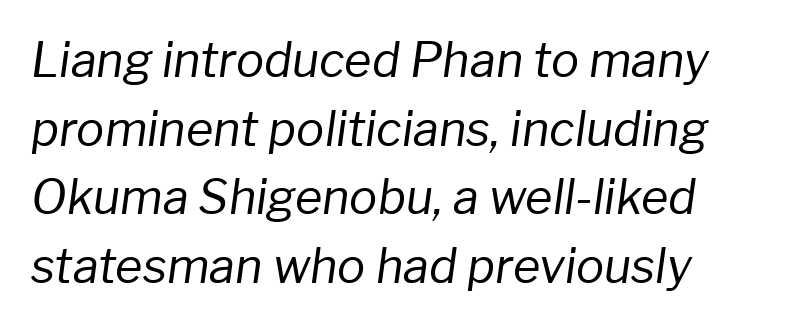
{"italic": "yes", "lean": "right", "slant_degrees": 8, "bold": "no", "weight": "regular", "width": "normal", "stroke_contrast": "low", "x_height": "medium", "monospaced": "no", "underline": "no", "line_spacing": "normal", "line_spacing_ratio": 1.46, "letter_spacing": "normal", "letter_spacing_em": 0.0, "glyph_px": 47}
